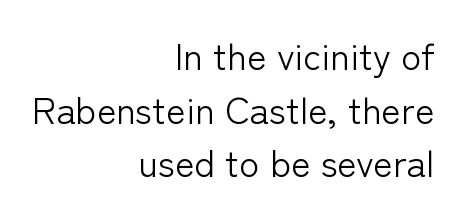
Does extra space separate the letters? No, they use regular spacing. Is the stroke heavy? The answer is a plain regular-or-lighter. The lettering holds an erect, upright posture throughout. The letters advance in unequal steps, a hallmark of proportional type. You can tell from the bare stems that sans-serif type was used. Vertical spacing — default.
